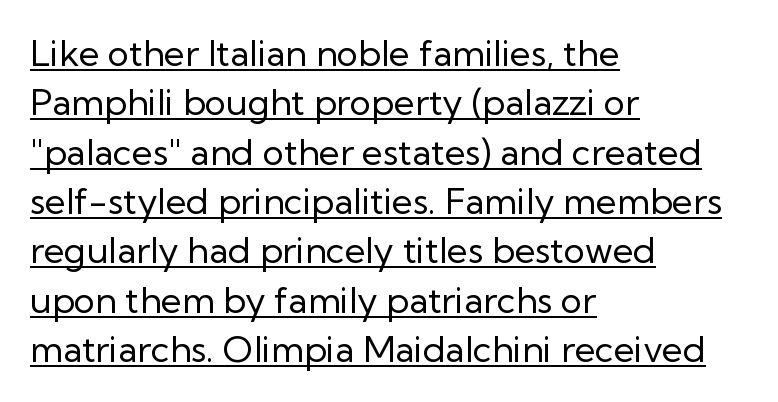
{"serif": "no", "italic": "no", "bold": "no", "weight": "regular", "width": "normal", "stroke_contrast": "low", "x_height": "medium", "monospaced": "no", "underline": "yes", "align": "left", "line_spacing": "normal", "line_spacing_ratio": 1.37, "letter_spacing": "normal", "letter_spacing_em": 0.0, "glyph_px": 36}
